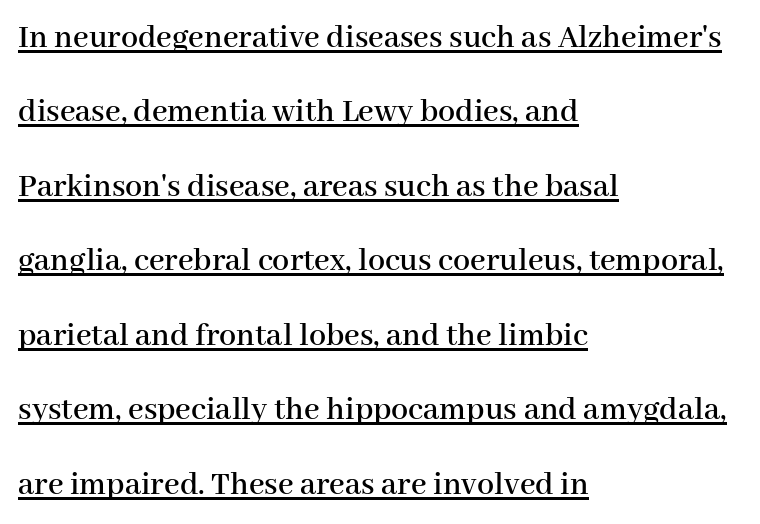
Q: Is the text italic (slanted)? A: No, it is upright.
Q: Is the typeface a serif or a sans-serif typeface? A: Serif.
Q: Is the text underlined? A: Yes.
Q: How is the paragraph aligned? A: Left-aligned.
Q: Is the spacing between letters normal or unusually wide? A: Normal.
Q: Is the spacing between lines tight, normal or loose? A: Loose.
Q: Width (condensed, normal, or wide)? A: Normal.
Q: Stroke contrast? A: High.
Q: x-height? A: Medium.
Q: Monospaced? A: No.
